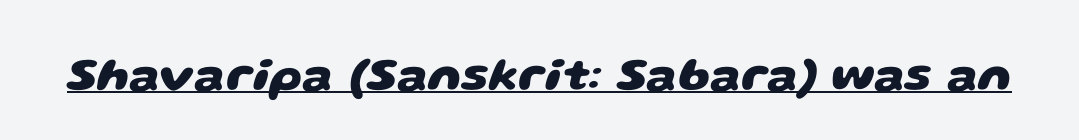
Compared with an ordinary text face, these strokes are far heavier — a full bold. Spacing verdict: proportional, widths tailored to each character. Examine the stroke ends and you'll find no serifs. Default kerning and tracking; the words read as compact shapes. The string is rendered with underlining switched on.
